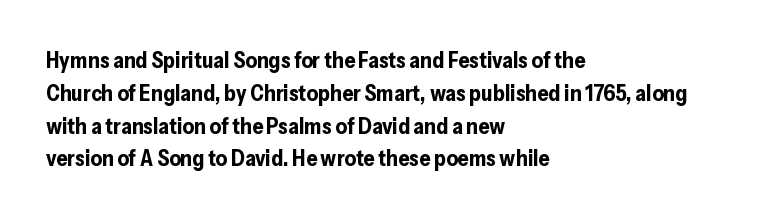
Nobody touched the tracking dial on this one. Alignment: flush left. Tall strokes in this sample are plumb rather than angled. Weight: bold.
